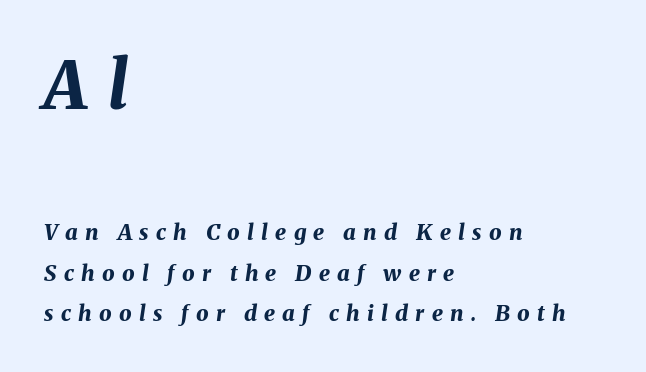
The rag falls on the right side of this text block. Observe the wide spacing: letters keep a clear distance from each other. Is this a fixed-width face? No — the glyphs have proportional, varying widths. Characters are canted at an angle relative to the baseline's perpendicular. Bare-footed words on every line.
